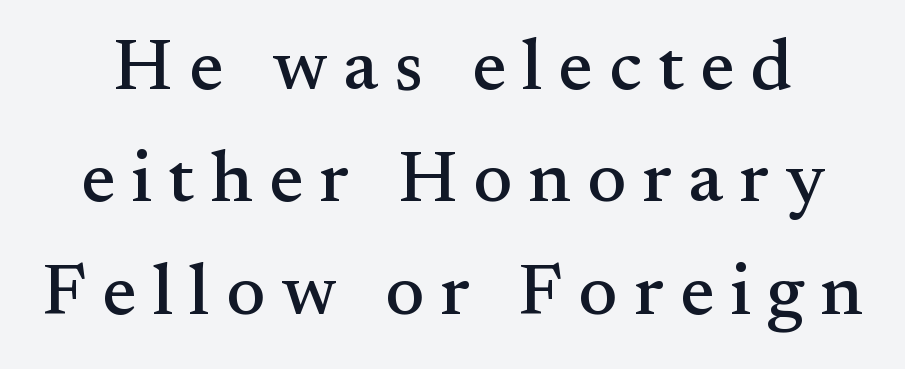
{"serif": "yes", "italic": "no", "width": "normal", "stroke_contrast": "medium", "x_height": "small", "monospaced": "no", "underline": "no", "line_spacing": "normal", "line_spacing_ratio": 1.54, "letter_spacing": "wide", "letter_spacing_em": 0.22, "glyph_px": 73}
